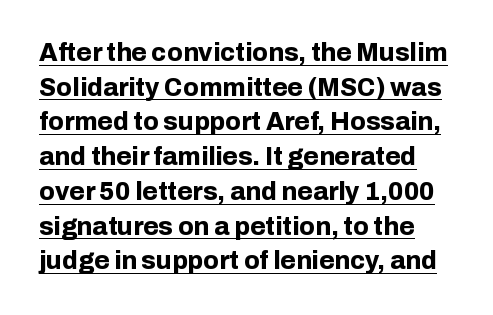
A baseline rule has been typeset under these characters. Compared with typical paragraphs, the rows here are spaced about the same. Caption: standard tracking, unaltered. Tall strokes in this sample are plumb rather than angled. These lines carry a lot of weight — the face is fully bold.
